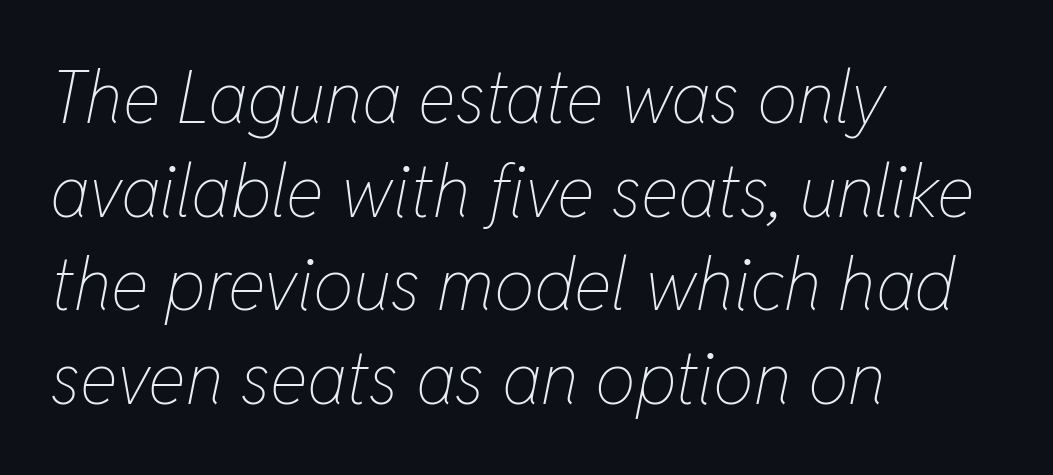
{"italic": "yes", "lean": "right", "slant_degrees": 11, "bold": "no", "weight": "thin", "width": "condensed", "stroke_contrast": "low", "x_height": "medium", "monospaced": "no", "underline": "no", "align": "left", "line_spacing": "normal", "line_spacing_ratio": 1.3, "letter_spacing": "normal", "letter_spacing_em": 0.0, "glyph_px": 72}
